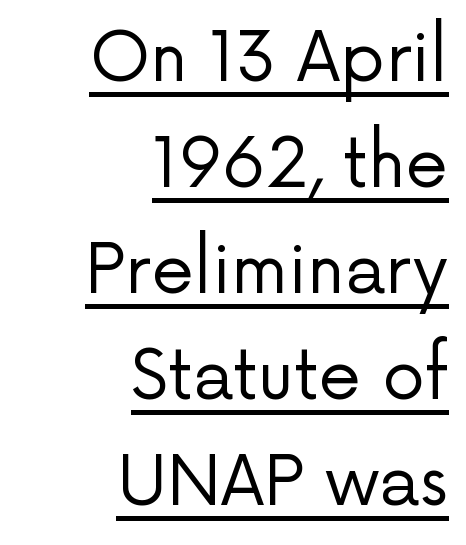
Proportional: the letters do not fall into vertical columns. Alignment: flush right. Summary of weight: not heavy and not bold. A typesetter would mark this as roman, not italic. Students, observe: this is what conventionally led text looks like. This is sans-serif lettering, the kind often seen on screens and signage.
